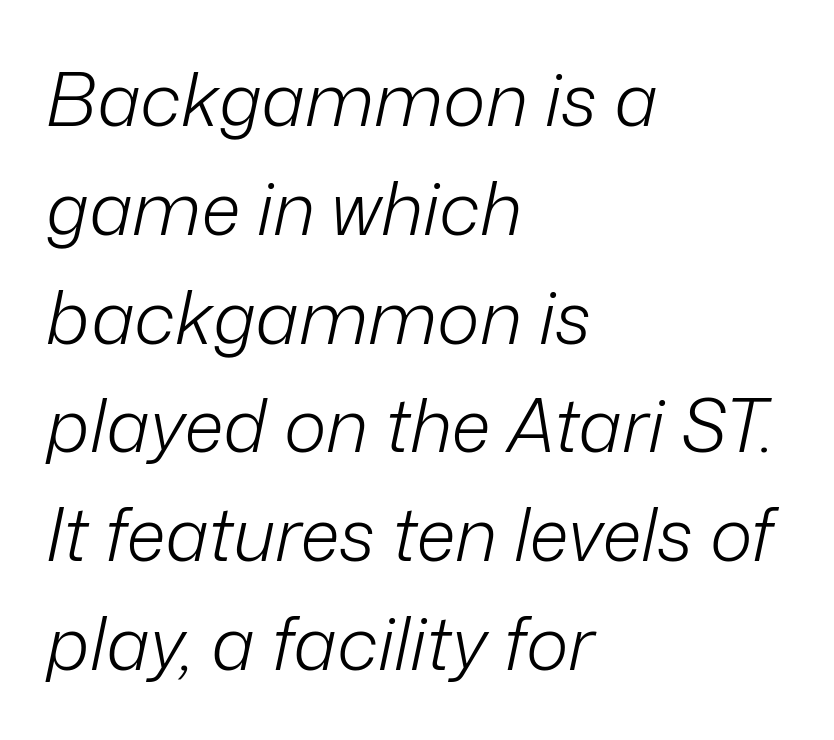
Q: Is the text bold? A: No.
Q: Is the text italic (slanted)? A: Yes, it leans right by about 12 degrees.
Q: Is the text underlined? A: No.
Q: How is the paragraph aligned? A: Left-aligned.
Q: Is the spacing between letters normal or unusually wide? A: Normal.
Q: Is the spacing between lines tight, normal or loose? A: Normal.
Q: Width (condensed, normal, or wide)? A: Normal.
Q: Stroke contrast? A: Low.
Q: x-height? A: Medium.
Q: Monospaced? A: No.
